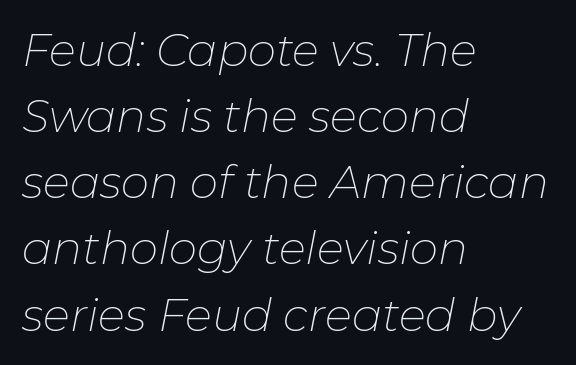
The image shows 45 px thin type, italic (leaning right); set left-aligned, normal line spacing (1.47x), normal letter spacing, not underlined; low stroke contrast and a medium x-height.
